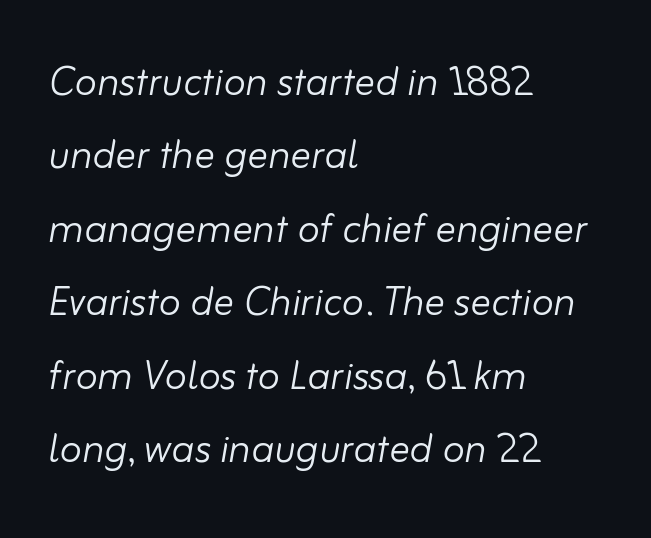
Q: Is the text bold? A: No.
Q: Is the text italic (slanted)? A: Yes, it leans right by about 10 degrees.
Q: Is the text underlined? A: No.
Q: How is the paragraph aligned? A: Left-aligned.
Q: Is the spacing between letters normal or unusually wide? A: Normal.
Q: Is the spacing between lines tight, normal or loose? A: Normal.
Q: Width (condensed, normal, or wide)? A: Normal.
Q: Stroke contrast? A: Low.
Q: x-height? A: Small.
Q: Monospaced? A: No.
